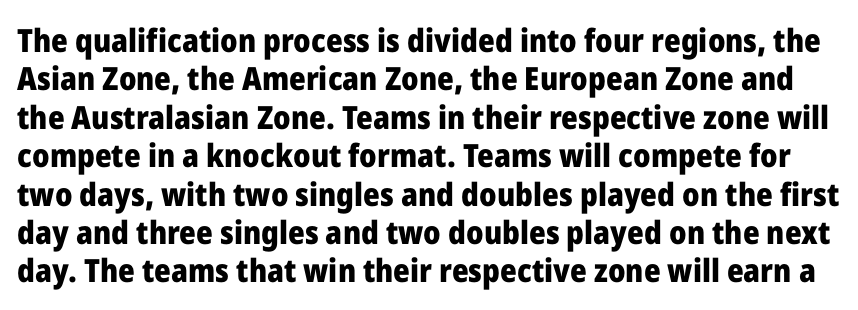
Q: Is the text bold? A: Yes.
Q: Is the text italic (slanted)? A: No, it is upright.
Q: Is the typeface a serif or a sans-serif typeface? A: Sans-serif.
Q: Is the text underlined? A: No.
Q: Is the spacing between letters normal or unusually wide? A: Normal.
Q: Width (condensed, normal, or wide)? A: Normal.
Q: Stroke contrast? A: Low.
Q: x-height? A: Medium.
Q: Monospaced? A: No.
